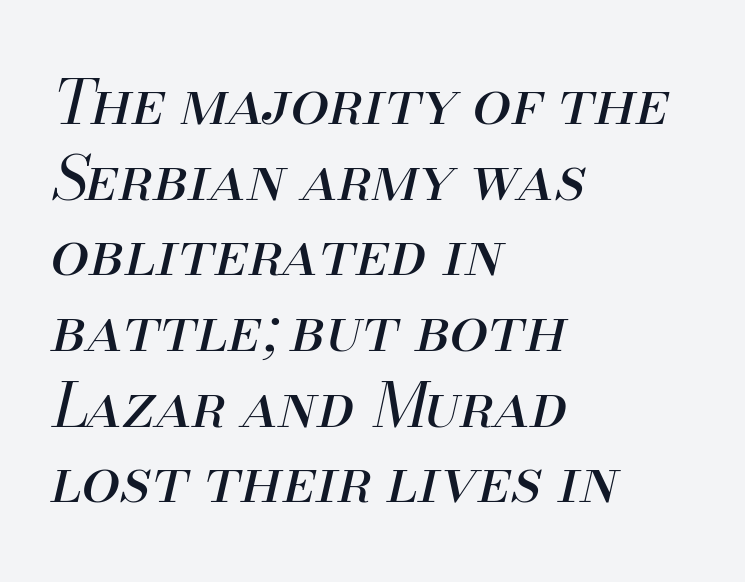
What stands out about the letter spacing? Nothing — it is the standard amount. The glyphs are unaccompanied by any horizontal stroke below them. The rag falls on the right side of this text block. Weight: in the light-to-regular range. Looks like regular typesetting: each glyph gets only the width it needs.
